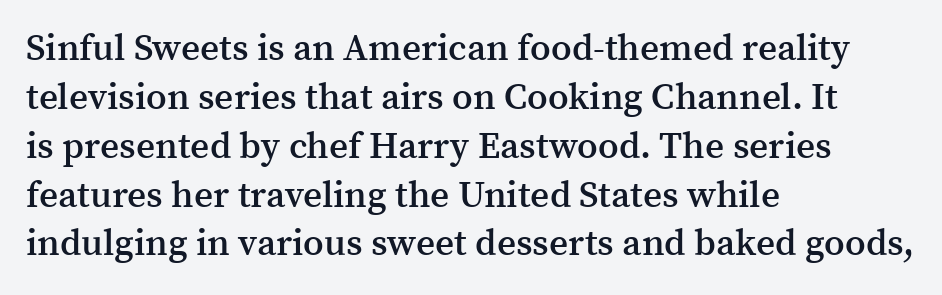
The face used here is a semibold: visibly heavier than regular, lighter than bold. Tracking value appears to be zero — textbook default spacing. The gap between lines stays unmarked. Characters remain perfectly vertical along every line.
